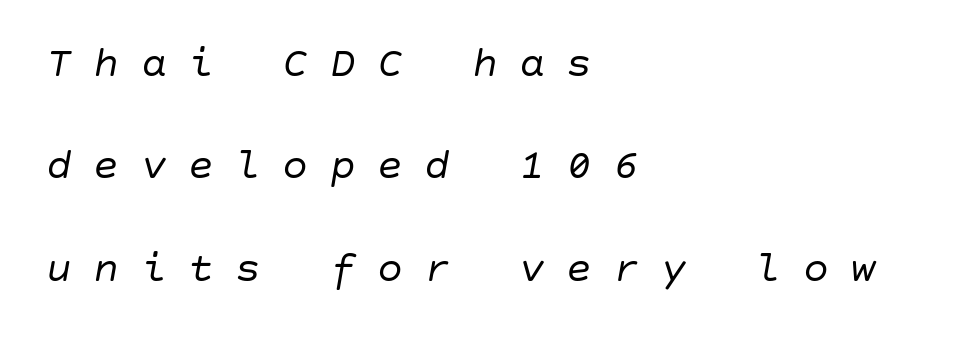
Q: Is the text bold? A: No.
Q: Is the text italic (slanted)? A: Yes, it leans right by about 10 degrees.
Q: Is the text underlined? A: No.
Q: How is the paragraph aligned? A: Left-aligned.
Q: Is the spacing between letters normal or unusually wide? A: Unusually wide.
Q: Is the spacing between lines tight, normal or loose? A: Loose.
Q: Width (condensed, normal, or wide)? A: Normal.
Q: Stroke contrast? A: Low.
Q: x-height? A: Large.
